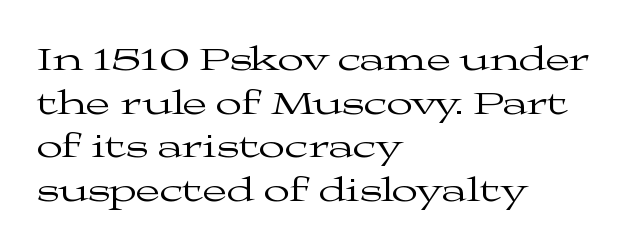
The image shows 35 px regular-weight, wide serif type, upright; set left-aligned, normal line spacing (1.25x), normal letter spacing, not underlined; medium stroke contrast and a medium x-height.
